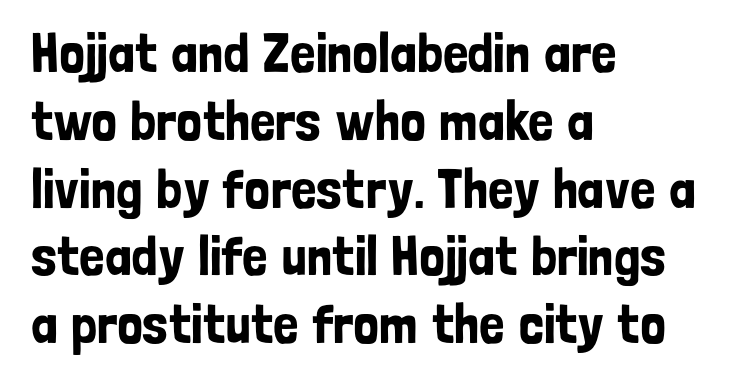
Q: Is the text italic (slanted)? A: No, it is upright.
Q: Is the typeface a serif or a sans-serif typeface? A: Sans-serif.
Q: Is the text underlined? A: No.
Q: How is the paragraph aligned? A: Left-aligned.
Q: Is the spacing between letters normal or unusually wide? A: Normal.
Q: Width (condensed, normal, or wide)? A: Condensed.
Q: Stroke contrast? A: Low.
Q: x-height? A: Medium.
Q: Monospaced? A: No.
